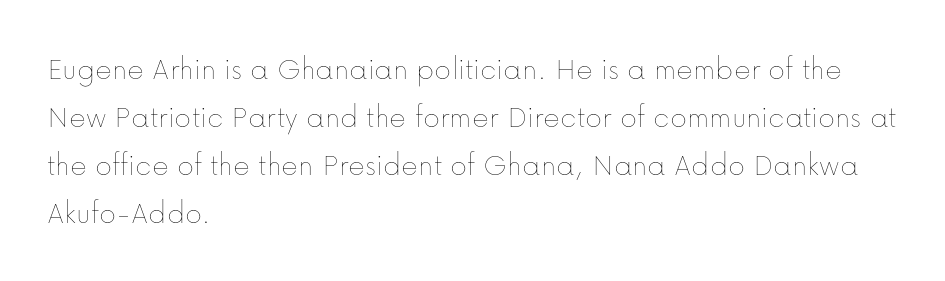
The image shows 32 px thin type, upright; set left-aligned, normal line spacing (1.5x), normal letter spacing, not underlined; low stroke contrast and a medium x-height.
